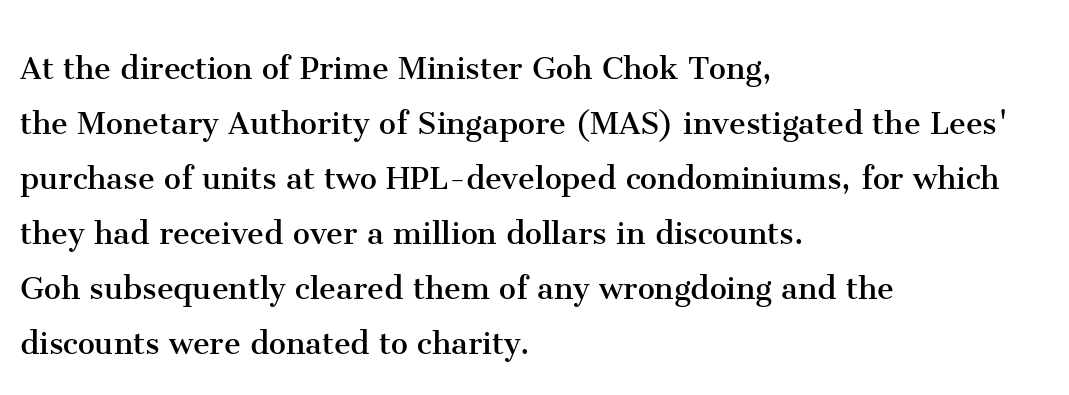
Q: Is the text bold? A: No.
Q: Is the text italic (slanted)? A: No, it is upright.
Q: Is the typeface a serif or a sans-serif typeface? A: Serif.
Q: Is the text underlined? A: No.
Q: How is the paragraph aligned? A: Left-aligned.
Q: Is the spacing between letters normal or unusually wide? A: Normal.
Q: Is the spacing between lines tight, normal or loose? A: Normal.
Q: Width (condensed, normal, or wide)? A: Normal.
Q: Stroke contrast? A: Medium.
Q: x-height? A: Medium.
Q: Monospaced? A: No.
